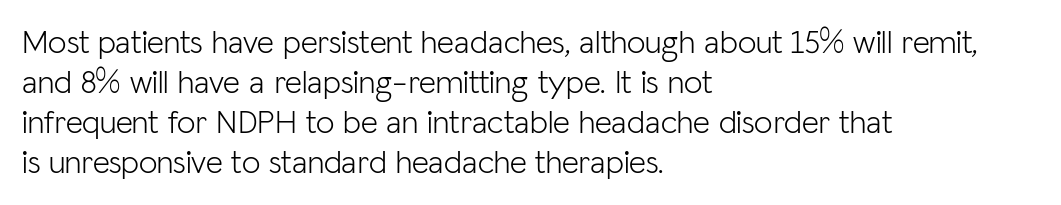
Q: Is the text bold? A: No.
Q: Is the text italic (slanted)? A: No, it is upright.
Q: Is the typeface a serif or a sans-serif typeface? A: Sans-serif.
Q: Is the text underlined? A: No.
Q: How is the paragraph aligned? A: Left-aligned.
Q: Is the spacing between letters normal or unusually wide? A: Normal.
Q: Width (condensed, normal, or wide)? A: Normal.
Q: Stroke contrast? A: Low.
Q: x-height? A: Medium.
Q: Monospaced? A: No.
